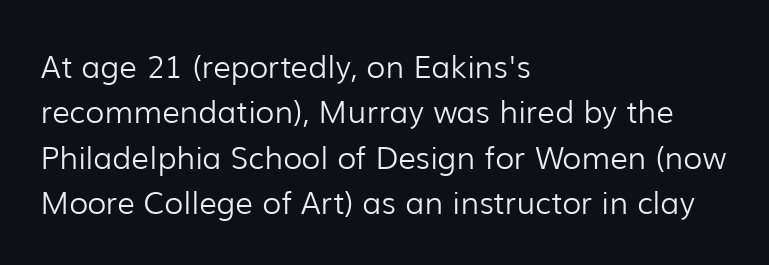
Q: Is the text bold? A: No.
Q: Is the text italic (slanted)? A: No, it is upright.
Q: Is the typeface a serif or a sans-serif typeface? A: Sans-serif.
Q: Is the text underlined? A: No.
Q: How is the paragraph aligned? A: Left-aligned.
Q: Is the spacing between letters normal or unusually wide? A: Normal.
Q: Is the spacing between lines tight, normal or loose? A: Normal.
Q: Width (condensed, normal, or wide)? A: Normal.
Q: Stroke contrast? A: Low.
Q: x-height? A: Medium.
Q: Monospaced? A: No.
